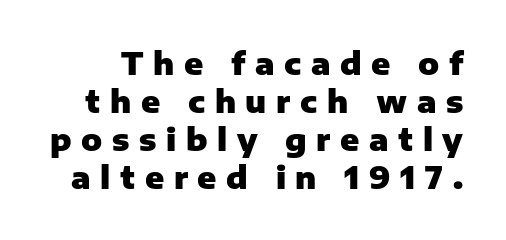
The image shows 31 px heavy sans-serif type, upright; set line spacing 1.23x, unusually wide letter spacing (+0.31 em), not underlined; low stroke contrast and a medium x-height.
